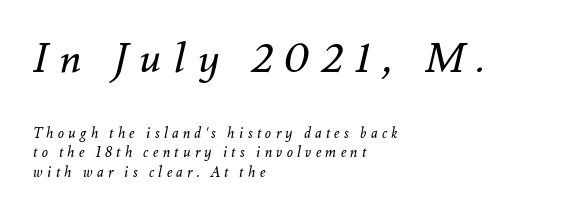
The image shows 41 px regular-weight type, italic (leaning right); set left-aligned, normal line spacing (1.41x), unusually wide letter spacing (+0.31 em), not underlined; the first (top) block is 2.93x larger; medium stroke contrast and a small x-height.
